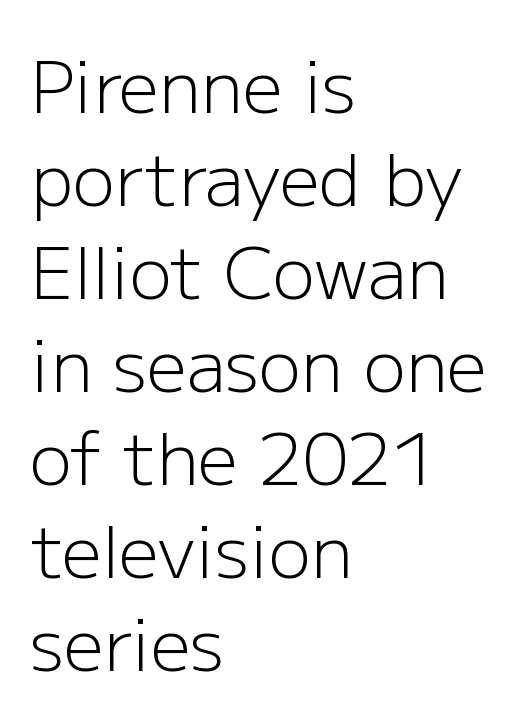
{"serif": "no", "italic": "no", "bold": "no", "weight": "light", "width": "normal", "stroke_contrast": "low", "x_height": "medium", "monospaced": "no", "underline": "no", "align": "left", "line_spacing": "normal", "line_spacing_ratio": 1.31, "letter_spacing": "normal", "letter_spacing_em": 0.0, "glyph_px": 71}
